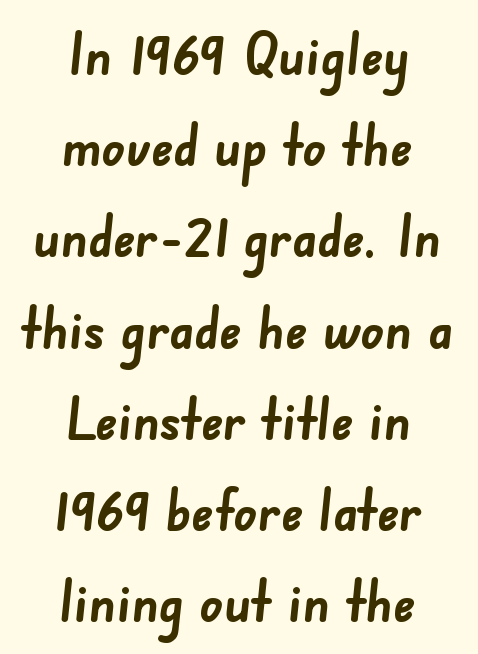
{"serif": "no", "bold": "yes", "weight": "semibold", "width": "normal", "stroke_contrast": "low", "x_height": "small", "monospaced": "no", "underline": "no", "align": "center", "line_spacing": "normal", "line_spacing_ratio": 1.6, "letter_spacing": "normal", "letter_spacing_em": 0.0, "glyph_px": 57}
